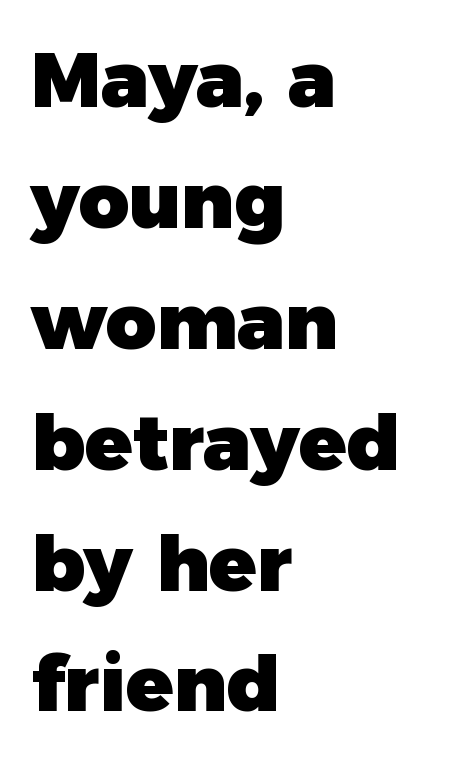
The image shows 78 px heavy sans-serif type, upright; set left-aligned, normal line spacing (1.55x), normal letter spacing, not underlined; low stroke contrast and a medium x-height.
